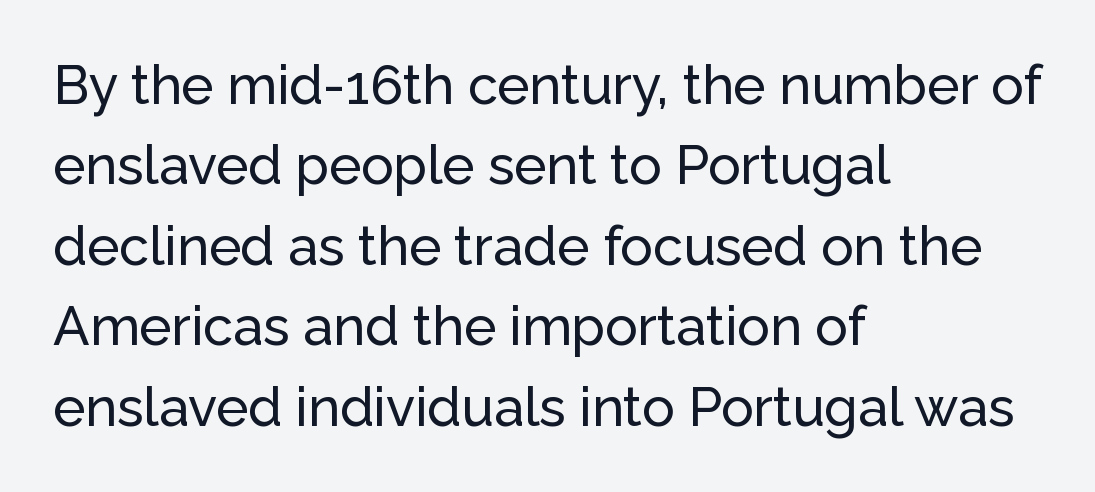
The image shows 54 px sans-serif type, upright; set left-aligned, normal line spacing (1.49x), normal letter spacing, not underlined; low stroke contrast and a medium x-height.
